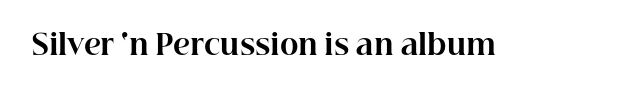
{"serif": "yes", "italic": "no", "bold": "yes", "weight": "bold", "width": "normal", "stroke_contrast": "high", "x_height": "medium", "monospaced": "no", "underline": "no", "letter_spacing": "normal", "letter_spacing_em": 0.0, "glyph_px": 28}
